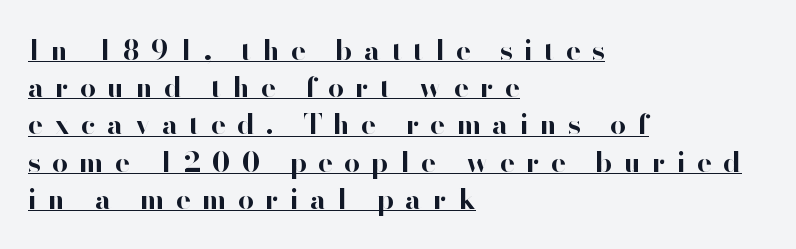
{"serif": "no", "italic": "no", "bold": "yes", "weight": "bold", "width": "normal", "stroke_contrast": "high", "x_height": "small", "monospaced": "no", "underline": "yes", "align": "left", "line_spacing": "normal", "line_spacing_ratio": 1.33, "letter_spacing": "wide", "letter_spacing_em": 0.4, "glyph_px": 28}
